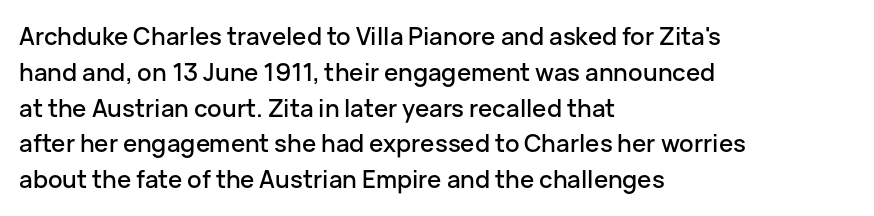
{"italic": "no", "underline": "no", "align": "left", "line_spacing": "normal", "line_spacing_ratio": 1.49, "letter_spacing": "normal", "letter_spacing_em": 0.0, "glyph_px": 24}
